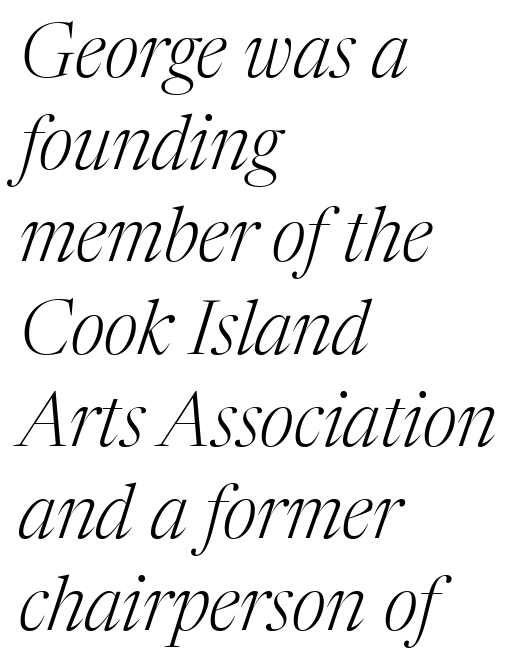
{"serif": "yes", "italic": "yes", "lean": "right", "slant_degrees": 17, "bold": "no", "weight": "light", "width": "normal", "stroke_contrast": "medium", "x_height": "medium", "monospaced": "no", "underline": "no", "align": "left", "line_spacing_ratio": 1.23, "letter_spacing": "normal", "letter_spacing_em": 0.0, "glyph_px": 75}
